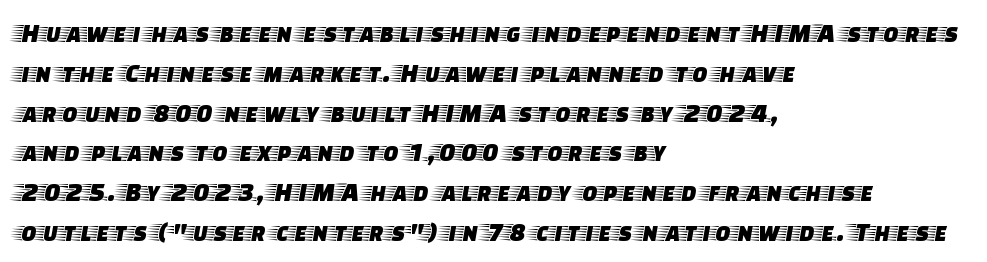
Q: Is the text italic (slanted)? A: Yes.
Q: Is the typeface a serif or a sans-serif typeface? A: Serif.
Q: Is the text underlined? A: No.
Q: How is the paragraph aligned? A: Left-aligned.
Q: Is the spacing between letters normal or unusually wide? A: Normal.
Q: Is the spacing between lines tight, normal or loose? A: Normal.
Q: Width (condensed, normal, or wide)? A: Wide.
Q: Stroke contrast? A: Low.
Q: x-height? A: Large.
Q: Monospaced? A: No.
